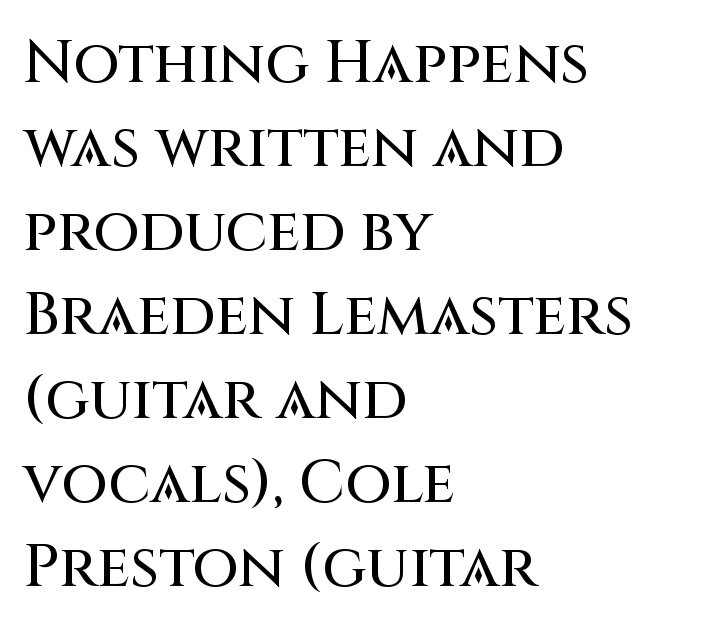
{"serif": "no", "italic": "no", "width": "normal", "stroke_contrast": "medium", "x_height": "large", "monospaced": "no", "underline": "no", "align": "left", "line_spacing": "normal", "line_spacing_ratio": 1.4, "letter_spacing": "normal", "letter_spacing_em": 0.0, "glyph_px": 60}
